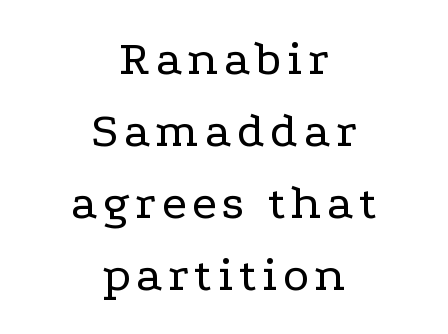
The image shows 50 px regular-weight, wide serif type, upright; set centered, normal line spacing (1.44x), not underlined; low stroke contrast and a medium x-height.
